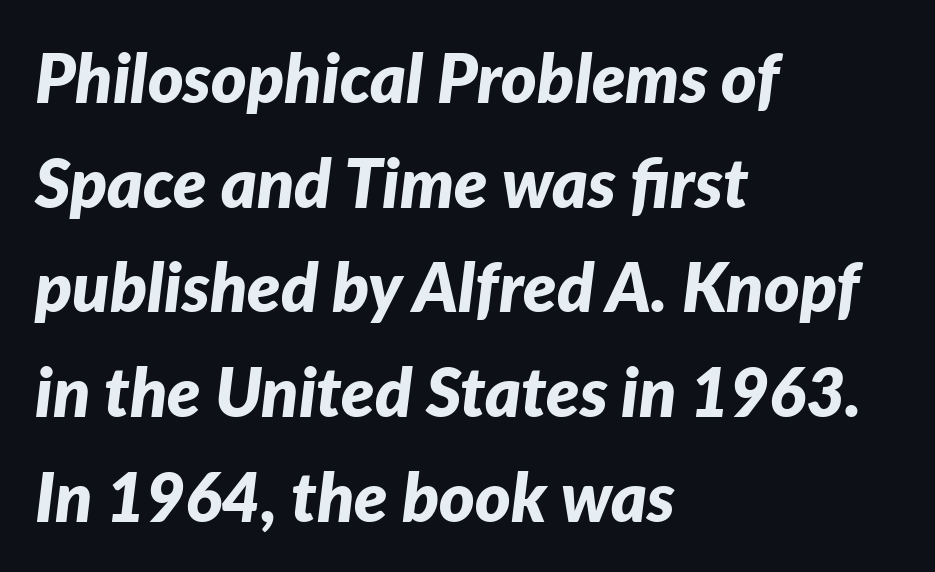
Q: Is the text bold? A: Yes.
Q: Is the text italic (slanted)? A: Yes, it leans right by about 7 degrees.
Q: Is the text underlined? A: No.
Q: How is the paragraph aligned? A: Left-aligned.
Q: Is the spacing between letters normal or unusually wide? A: Normal.
Q: Is the spacing between lines tight, normal or loose? A: Normal.
Q: Width (condensed, normal, or wide)? A: Normal.
Q: Stroke contrast? A: Low.
Q: x-height? A: Medium.
Q: Monospaced? A: No.
